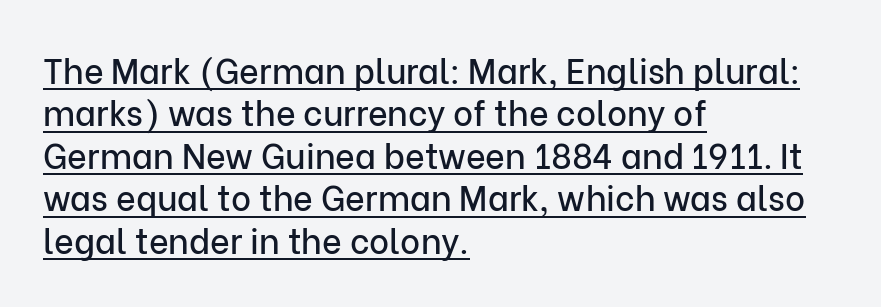
In terms of posture, this sample is upright. Character widths vary here, with narrow letters taking less room than wide ones. No extra tracking has been applied to these lines. Leftover space on each line is placed entirely after the last word. Underline: present. Grotesque or geometric, the face here clearly has no serifs.
